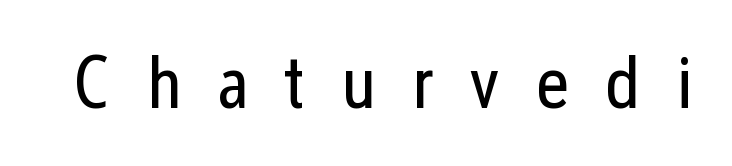
Display-style spreading of the glyphs; the letterfit is very open. This is the regular roman posture of the typeface. The characters are drawn with everyday or finer stroke widths. Look at the bottom of the vertical strokes: they stop flat, with no serifs. These lines are rendered in a variable-pitch font. Bare-footed words on every line.
